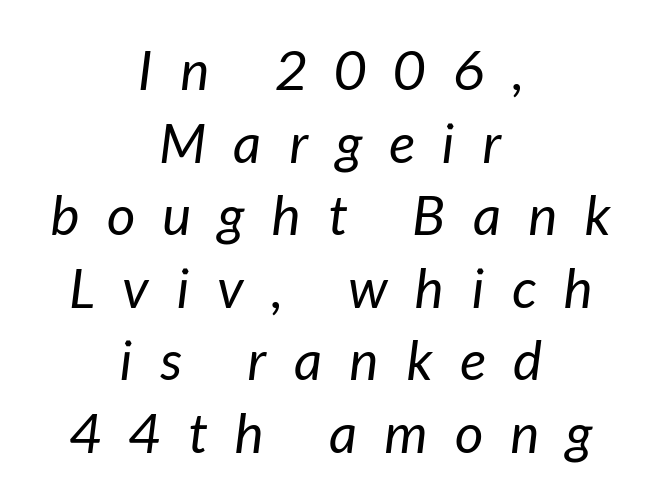
{"italic": "yes", "lean": "right", "slant_degrees": 7, "bold": "no", "weight": "regular", "width": "normal", "stroke_contrast": "low", "x_height": "medium", "monospaced": "no", "underline": "no", "align": "center", "line_spacing": "normal", "line_spacing_ratio": 1.32, "letter_spacing": "wide", "letter_spacing_em": 0.5, "glyph_px": 55}
